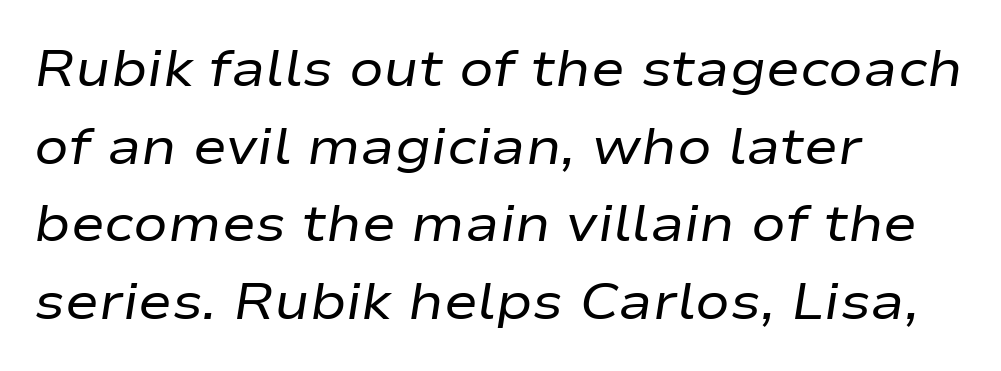
The image shows 51 px regular-weight, wide type, italic (leaning right); set left-aligned, normal line spacing (1.52x), normal letter spacing, not underlined; low stroke contrast and a medium x-height.
